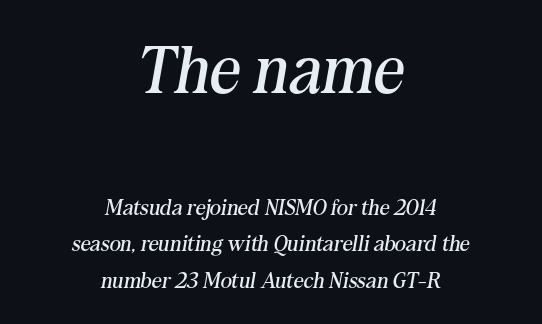
Q: Is the text bold? A: No.
Q: Is the text italic (slanted)? A: Yes, it leans right by about 10 degrees.
Q: Is the typeface a serif or a sans-serif typeface? A: Serif.
Q: Is the text underlined? A: No.
Q: How is the paragraph aligned? A: Centered.
Q: Is the spacing between letters normal or unusually wide? A: Normal.
Q: Is the spacing between lines tight, normal or loose? A: Normal.
Q: Which block of text is set in a larger size, the first (top) or the second (bottom)? A: The first (top) one.
Q: Width (condensed, normal, or wide)? A: Normal.
Q: Stroke contrast? A: Medium.
Q: x-height? A: Medium.
Q: Monospaced? A: No.
